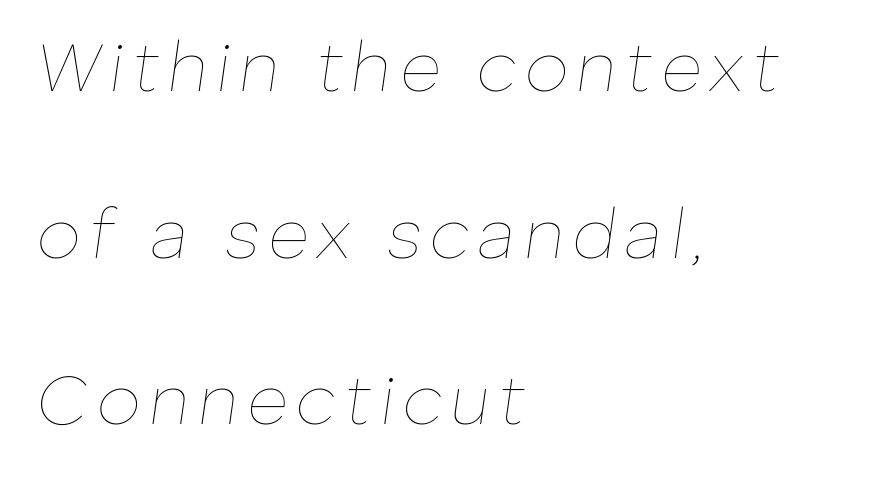
{"italic": "yes", "lean": "right", "slant_degrees": 8, "bold": "no", "weight": "thin", "width": "normal", "stroke_contrast": "low", "x_height": "medium", "monospaced": "no", "underline": "no", "align": "left", "line_spacing": "loose", "line_spacing_ratio": 2.38, "glyph_px": 70}
